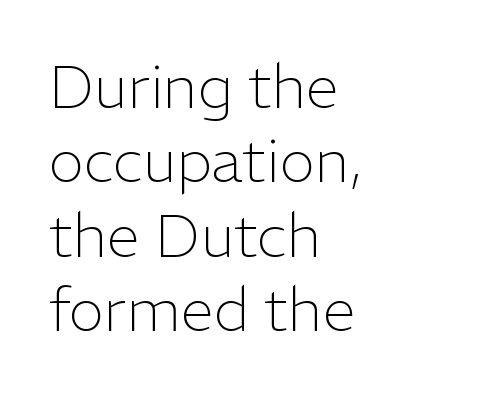
The image shows 60 px light sans-serif type, upright; set left-aligned, line spacing 1.24x, normal letter spacing, not underlined; low stroke contrast and a medium x-height.
